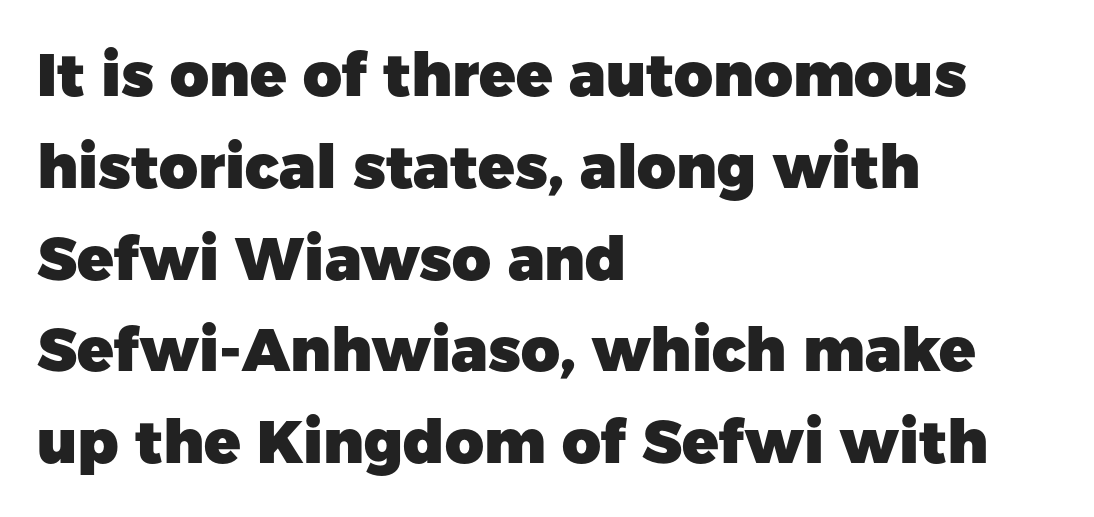
Characters remain perfectly vertical along every line. Think of a printed novel: that variable character pitch is what you see here. Type style note: lacks serifs. Leftover space on each line is placed entirely after the last word.
